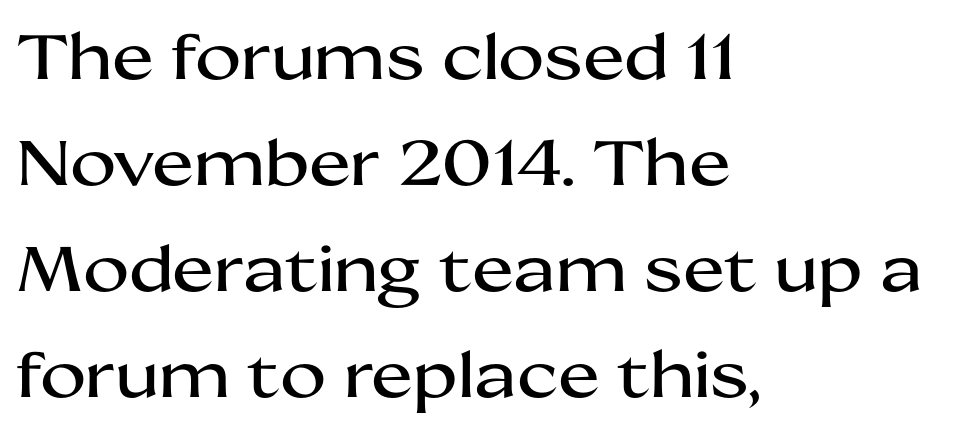
{"italic": "no", "width": "wide", "stroke_contrast": "medium", "x_height": "medium", "monospaced": "no", "underline": "no", "align": "left", "line_spacing": "normal", "line_spacing_ratio": 1.68, "letter_spacing": "normal", "letter_spacing_em": 0.0, "glyph_px": 63}
